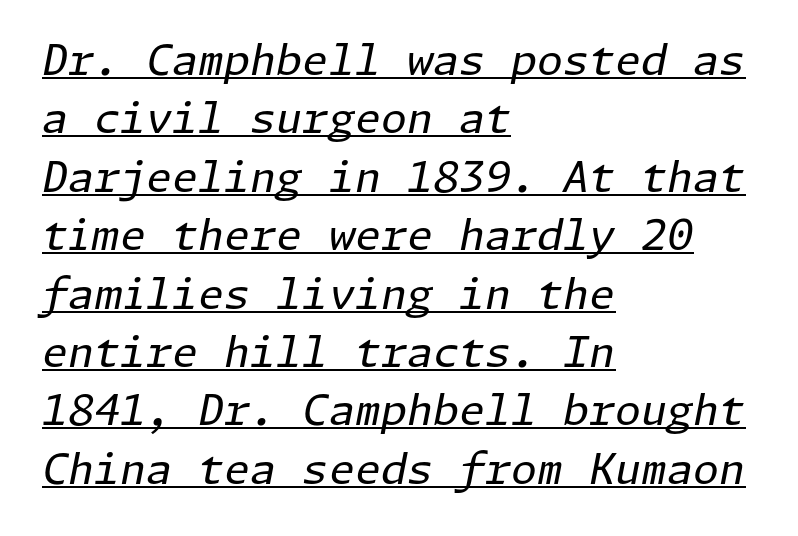
The image shows 42 px regular-weight type, italic (leaning right); set left-aligned, normal line spacing (1.39x), normal letter spacing, underlined; low stroke contrast and a medium x-height.
